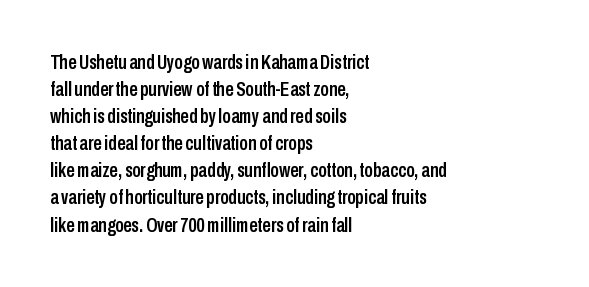
The letters stand straight up with perfectly vertical stems. Tracking here is standard; glyphs follow each other at the usual distance. Whoever set this chose a conventional vertical rhythm. The paragraph has a hard left edge and a soft right edge. Has an underline been added? It has not.
